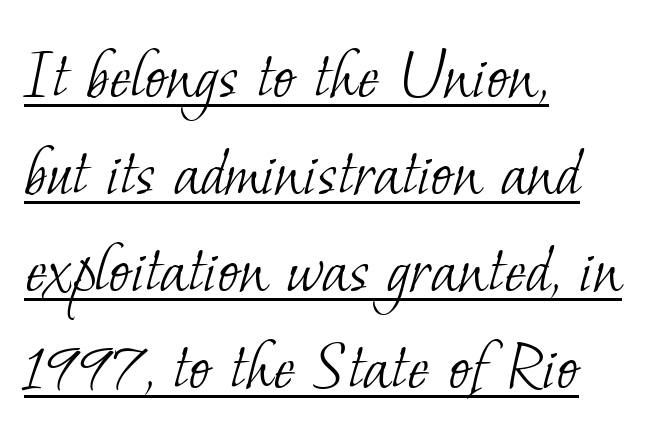
The image shows 74 px light serif type; set left-aligned, normal line spacing (1.31x), normal letter spacing, underlined; low stroke contrast and a small x-height.
